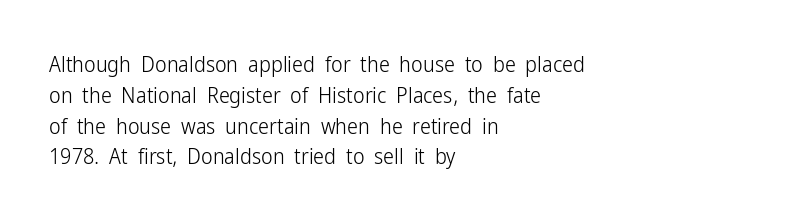
Q: Is the text bold? A: No.
Q: Is the text italic (slanted)? A: No, it is upright.
Q: Is the text underlined? A: No.
Q: How is the paragraph aligned? A: Left-aligned.
Q: Is the spacing between letters normal or unusually wide? A: Normal.
Q: Is the spacing between lines tight, normal or loose? A: Normal.
